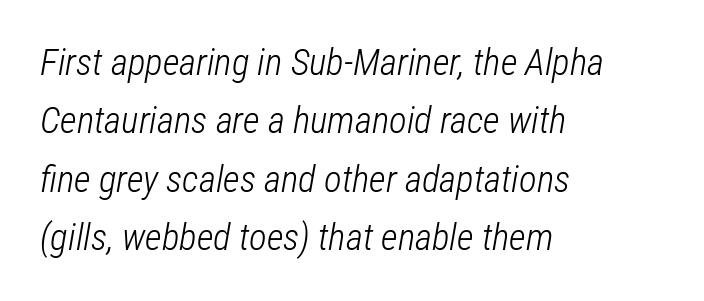
The image shows 37 px light, condensed type, italic (leaning right); set left-aligned, normal line spacing (1.58x), normal letter spacing, not underlined; low stroke contrast and a medium x-height.
